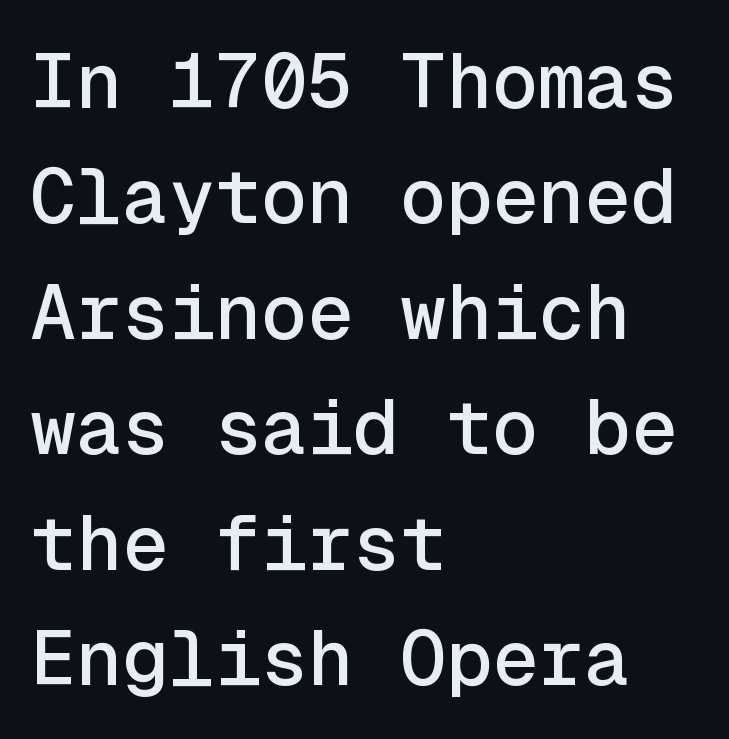
{"serif": "no", "italic": "no", "width": "normal", "x_height": "medium", "monospaced": "yes", "underline": "no", "align": "left", "line_spacing": "normal", "line_spacing_ratio": 1.5, "letter_spacing": "normal", "letter_spacing_em": 0.0, "glyph_px": 77}
